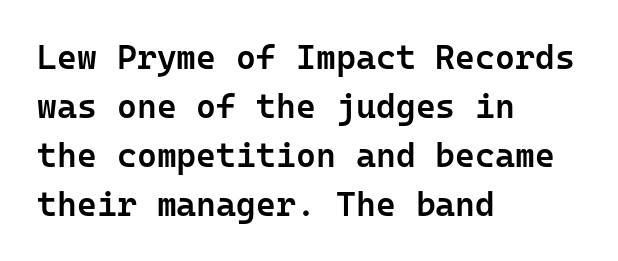
The image shows 34 px semibold sans-serif type, upright, monospaced; set left-aligned, normal line spacing (1.44x), normal letter spacing, not underlined; low stroke contrast and a medium x-height.
